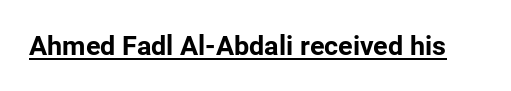
{"italic": "no", "bold": "yes", "underline": "yes", "letter_spacing": "normal", "letter_spacing_em": 0.0, "glyph_px": 27}
